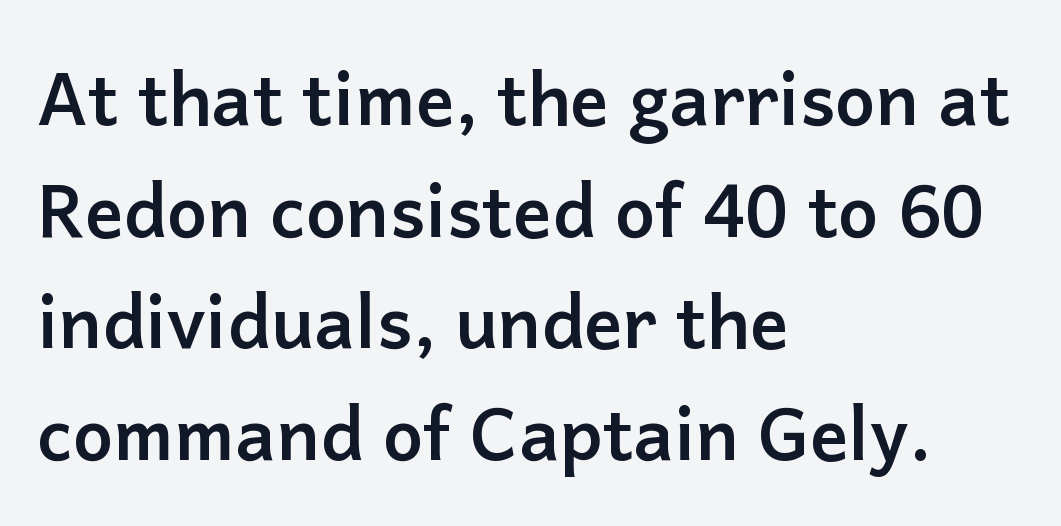
Q: Is the text bold? A: Yes.
Q: Is the text italic (slanted)? A: No, it is upright.
Q: Is the typeface a serif or a sans-serif typeface? A: Sans-serif.
Q: Is the text underlined? A: No.
Q: How is the paragraph aligned? A: Left-aligned.
Q: Is the spacing between letters normal or unusually wide? A: Normal.
Q: Is the spacing between lines tight, normal or loose? A: Normal.
Q: Width (condensed, normal, or wide)? A: Normal.
Q: Stroke contrast? A: Low.
Q: x-height? A: Medium.
Q: Monospaced? A: No.
